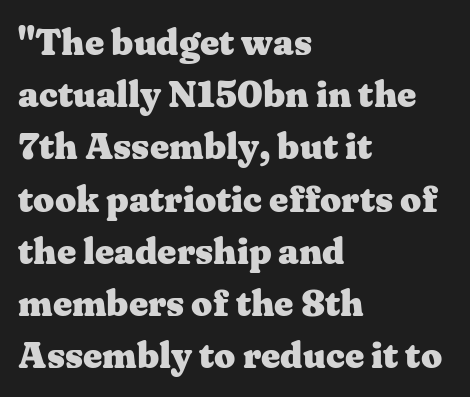
{"serif": "yes", "italic": "no", "bold": "yes", "weight": "heavy", "width": "wide", "stroke_contrast": "medium", "x_height": "medium", "monospaced": "no", "underline": "no", "align": "left", "line_spacing": "normal", "line_spacing_ratio": 1.41, "letter_spacing": "normal", "letter_spacing_em": 0.0, "glyph_px": 37}
